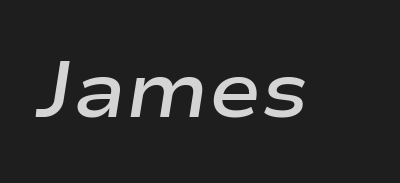
Varying glyph widths throughout — classic text-font behaviour. Summary of weight: moderately heavy, a semibold. The glyphs are unaccompanied by any horizontal stroke below them. Quick note: italic. What stands out about the letter spacing? Nothing — it is the standard amount.
